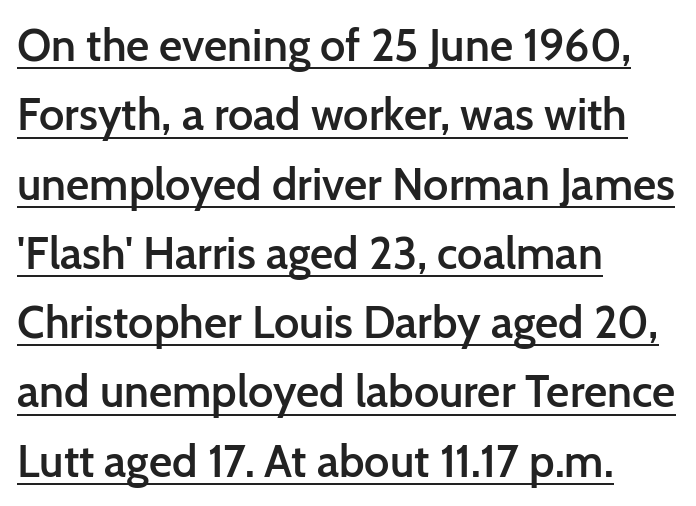
{"serif": "no", "italic": "no", "bold": "semi", "weight": "semibold", "width": "normal", "stroke_contrast": "low", "x_height": "medium", "monospaced": "no", "underline": "yes", "align": "left", "line_spacing": "normal", "line_spacing_ratio": 1.54, "letter_spacing": "normal", "letter_spacing_em": 0.0, "glyph_px": 45}
